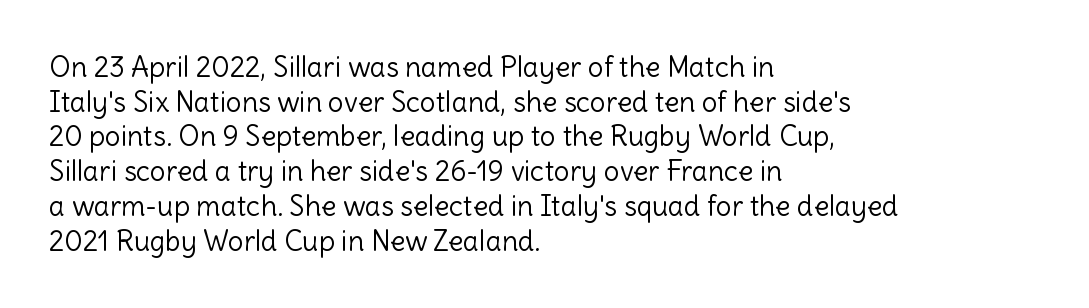
Tracking here is standard; glyphs follow each other at the usual distance. Bare-footed words on every line. Characters remain perfectly vertical along every line. This sample uses a sans-serif face. Does the copy run flush right? No — it runs flush left.
